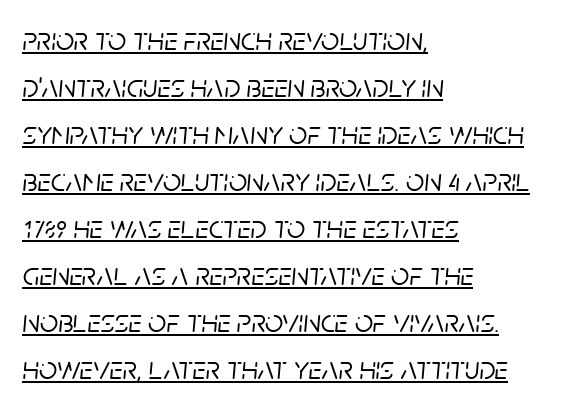
Q: Is the text italic (slanted)? A: Yes, it leans right by about 5 degrees.
Q: Is the text underlined? A: Yes.
Q: How is the paragraph aligned? A: Left-aligned.
Q: Is the spacing between letters normal or unusually wide? A: Normal.
Q: Is the spacing between lines tight, normal or loose? A: Normal.
Q: Width (condensed, normal, or wide)? A: Normal.
Q: Stroke contrast? A: Low.
Q: x-height? A: Large.
Q: Monospaced? A: No.
